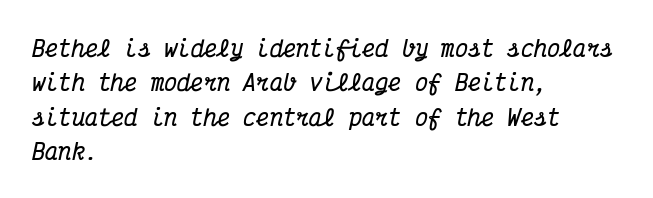
The image shows 22 px bold type, italic (leaning right); set left-aligned, normal line spacing (1.56x), normal letter spacing, not underlined.
